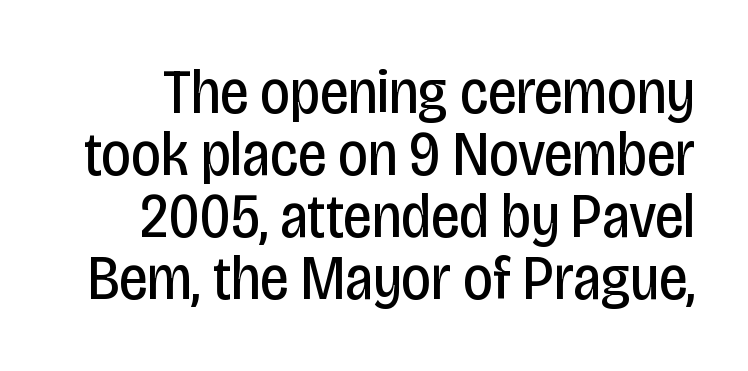
Q: Is the text bold? A: No.
Q: Is the text italic (slanted)? A: No, it is upright.
Q: Is the typeface a serif or a sans-serif typeface? A: Sans-serif.
Q: Is the text underlined? A: No.
Q: Is the spacing between letters normal or unusually wide? A: Normal.
Q: Is the spacing between lines tight, normal or loose? A: Tight.
Q: Width (condensed, normal, or wide)? A: Condensed.
Q: Stroke contrast? A: Low.
Q: x-height? A: Large.
Q: Monospaced? A: No.
